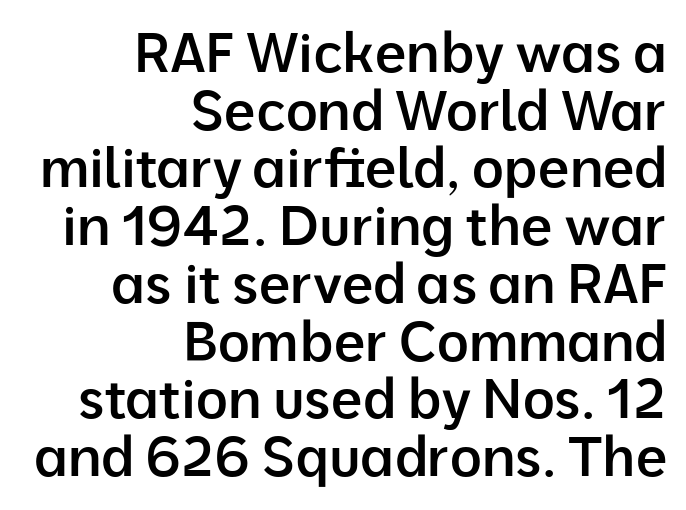
Q: Is the text bold? A: Semi-bold.
Q: Is the text italic (slanted)? A: No, it is upright.
Q: Is the typeface a serif or a sans-serif typeface? A: Sans-serif.
Q: Is the text underlined? A: No.
Q: How is the paragraph aligned? A: Right-aligned.
Q: Is the spacing between letters normal or unusually wide? A: Normal.
Q: Is the spacing between lines tight, normal or loose? A: Tight.
Q: Width (condensed, normal, or wide)? A: Normal.
Q: Stroke contrast? A: Low.
Q: x-height? A: Medium.
Q: Monospaced? A: No.
